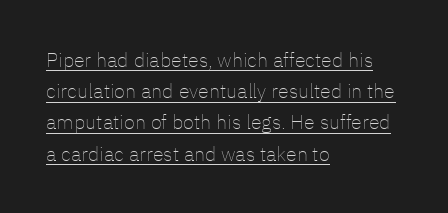
{"italic": "no", "bold": "no", "underline": "yes", "align": "left", "line_spacing": "normal", "line_spacing_ratio": 1.56, "letter_spacing": "normal", "letter_spacing_em": 0.0, "glyph_px": 20}
